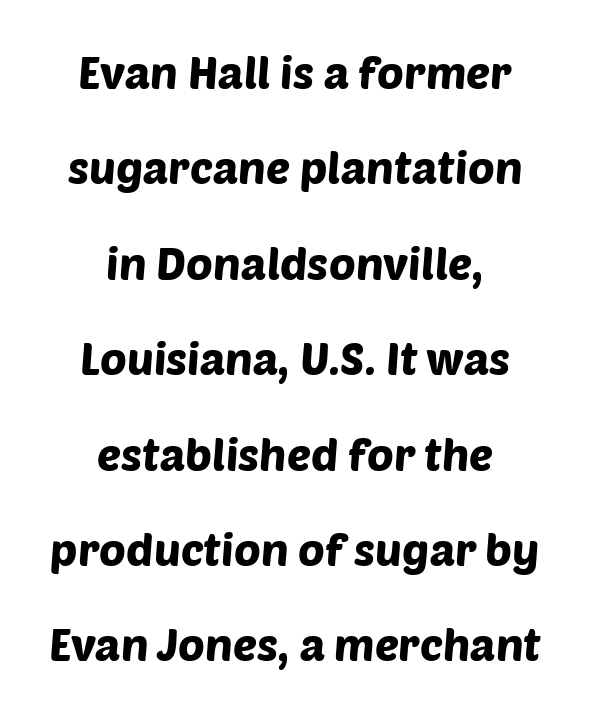
Between one letter and the next there's only the usual sliver of space. Do the characters align in a grid? No, the font is proportional. Vertical spacing — loose. The designer went with a sans here, leaving each stem footless.
